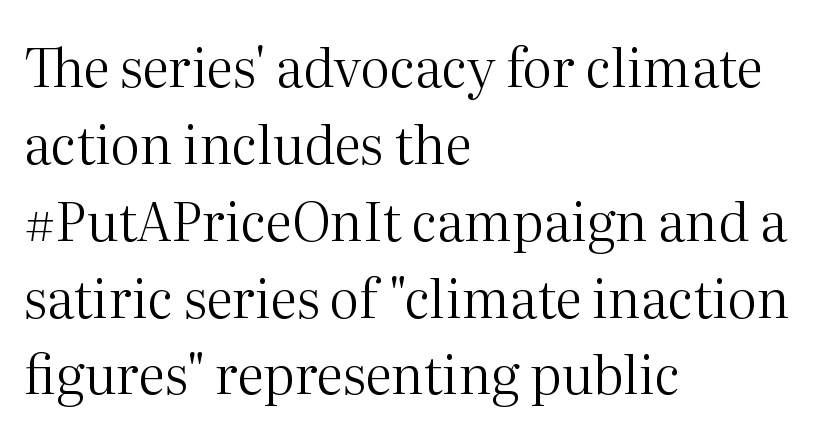
Just letters on the line, the space beneath them empty. These lines sit exactly where default settings would place them. Notice how the passage keeps a crisp vertical edge on the left only. Think standard paragraph weight, or any step lighter than that. The letters sit at their default tracking, neither squeezed nor spread.
